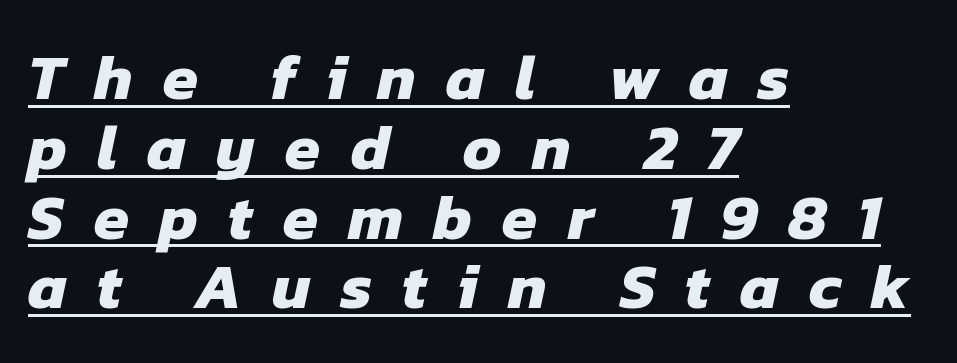
{"serif": "no", "bold": "yes", "weight": "heavy", "width": "normal", "stroke_contrast": "low", "x_height": "medium", "monospaced": "no", "underline": "yes", "align": "left", "line_spacing": "tight", "line_spacing_ratio": 1.09, "letter_spacing": "wide", "letter_spacing_em": 0.47, "glyph_px": 64}
